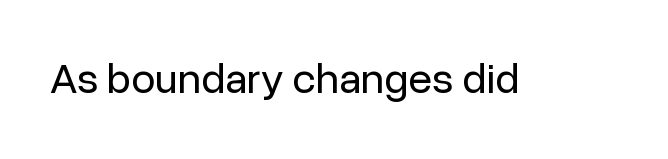
Q: Is the text bold? A: No.
Q: Is the text italic (slanted)? A: No, it is upright.
Q: Is the typeface a serif or a sans-serif typeface? A: Sans-serif.
Q: Is the text underlined? A: No.
Q: Is the spacing between letters normal or unusually wide? A: Normal.
Q: Width (condensed, normal, or wide)? A: Normal.
Q: Stroke contrast? A: Low.
Q: x-height? A: Medium.
Q: Monospaced? A: No.
